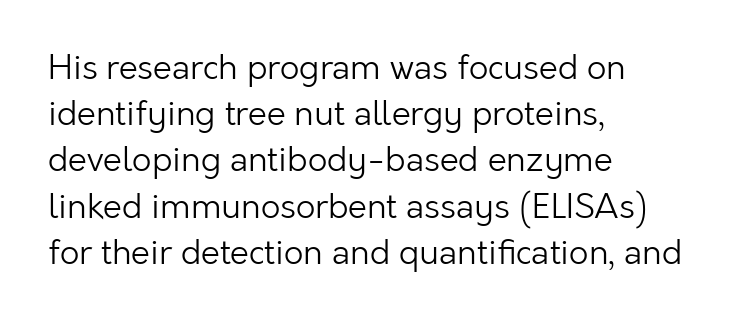
The image shows 34 px light sans-serif type, upright; set left-aligned, normal line spacing (1.36x), normal letter spacing, not underlined; low stroke contrast and a medium x-height.
